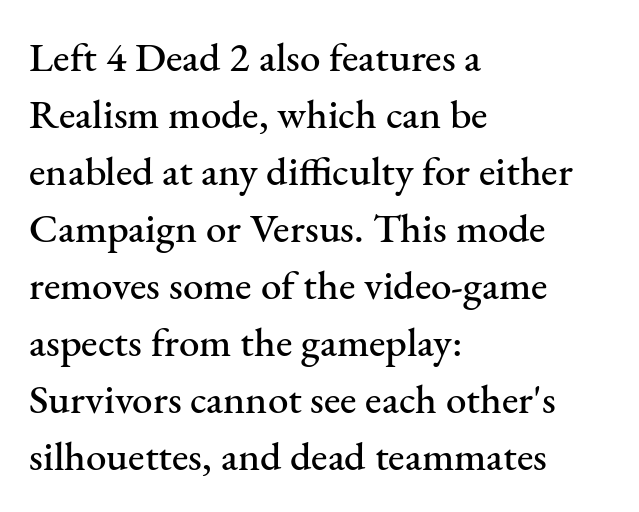
The image shows 41 px serif type, upright; set left-aligned, normal line spacing (1.39x), normal letter spacing, not underlined; medium stroke contrast and a small x-height.
